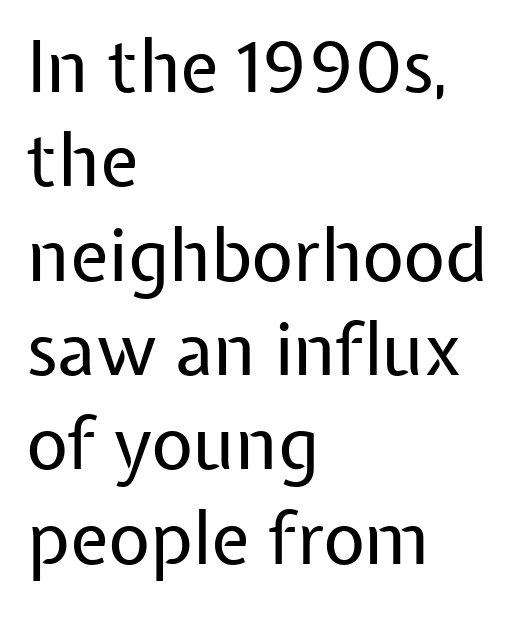
The image shows 72 px regular-weight sans-serif type, upright; set left-aligned, normal line spacing (1.31x), normal letter spacing, not underlined; low stroke contrast and a medium x-height.
